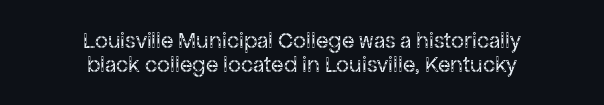
{"italic": "no", "bold": "no", "underline": "no", "align": "center", "line_spacing": "tight", "line_spacing_ratio": 1.04, "letter_spacing": "normal", "letter_spacing_em": 0.0, "glyph_px": 23}
